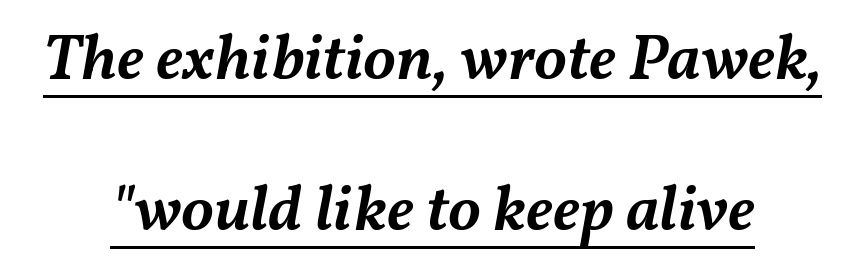
{"italic": "yes", "lean": "right", "slant_degrees": 11, "bold": "semi", "weight": "semibold", "width": "normal", "stroke_contrast": "medium", "x_height": "medium", "monospaced": "no", "underline": "yes", "align": "center", "line_spacing": "loose", "line_spacing_ratio": 2.32, "letter_spacing": "normal", "letter_spacing_em": 0.0, "glyph_px": 65}
